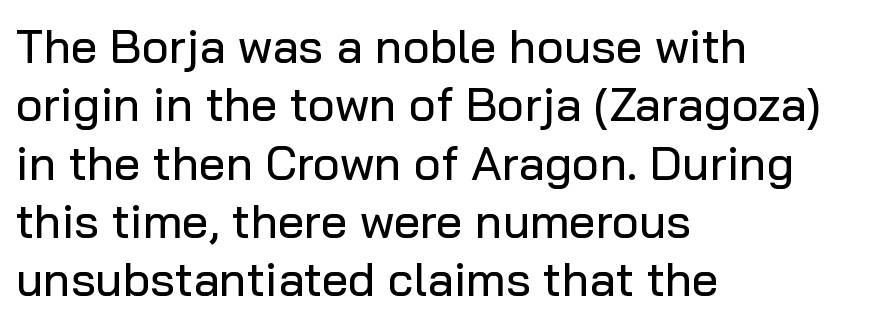
Is there any slant? The stems are plumb. This sample uses plain, unmodified letter spacing. You can tell from the bare stems that sans-serif type was used. If you drew a ruler down the left edge, every line would touch it.
